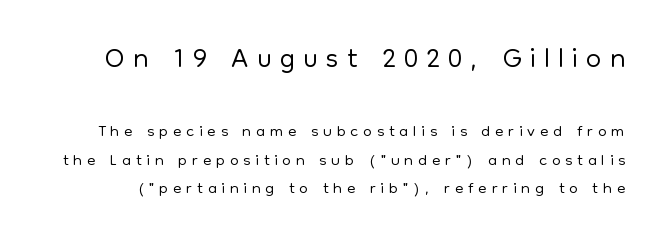
{"serif": "no", "italic": "no", "bold": "no", "weight": "light", "width": "normal", "stroke_contrast": "low", "x_height": "medium", "monospaced": "no", "underline": "no", "line_spacing": "tight", "line_spacing_ratio": 1.15, "larger_block": "first", "size_ratio": 1.72, "glyph_px": 43}
